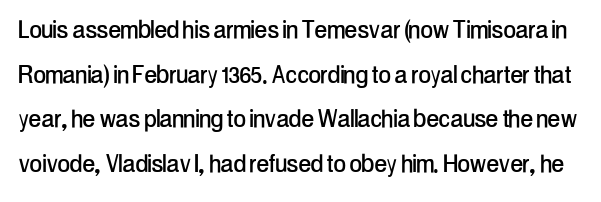
Q: Is the text italic (slanted)? A: No, it is upright.
Q: Is the typeface a serif or a sans-serif typeface? A: Sans-serif.
Q: Is the text underlined? A: No.
Q: Is the spacing between letters normal or unusually wide? A: Normal.
Q: Is the spacing between lines tight, normal or loose? A: Normal.
Q: Width (condensed, normal, or wide)? A: Condensed.
Q: Stroke contrast? A: Low.
Q: x-height? A: Medium.
Q: Monospaced? A: No.
